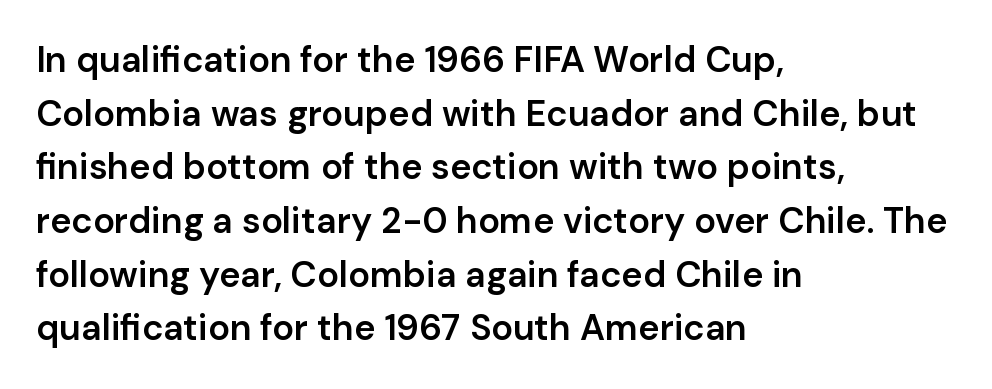
{"serif": "no", "italic": "no", "bold": "semi", "weight": "semibold", "width": "normal", "stroke_contrast": "low", "x_height": "medium", "monospaced": "no", "underline": "no", "align": "left", "line_spacing": "normal", "line_spacing_ratio": 1.49, "letter_spacing": "normal", "letter_spacing_em": 0.0, "glyph_px": 36}
